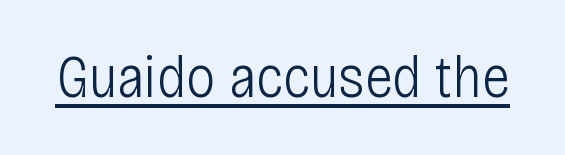
Q: Is the text bold? A: No.
Q: Is the text italic (slanted)? A: No, it is upright.
Q: Is the typeface a serif or a sans-serif typeface? A: Sans-serif.
Q: Is the text underlined? A: Yes.
Q: Is the spacing between letters normal or unusually wide? A: Normal.
Q: Width (condensed, normal, or wide)? A: Condensed.
Q: Stroke contrast? A: Low.
Q: x-height? A: Large.
Q: Monospaced? A: No.
